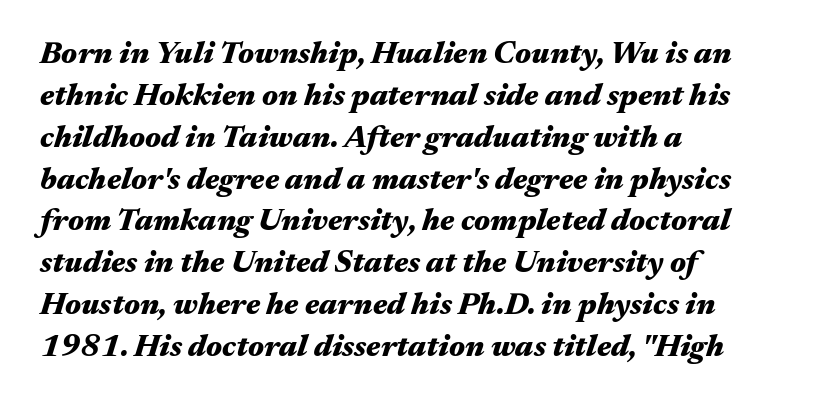
Q: Is the text bold? A: Yes.
Q: Is the text italic (slanted)? A: Yes, it leans right by about 17 degrees.
Q: Is the text underlined? A: No.
Q: How is the paragraph aligned? A: Left-aligned.
Q: Is the spacing between letters normal or unusually wide? A: Normal.
Q: Is the spacing between lines tight, normal or loose? A: Normal.
Q: Width (condensed, normal, or wide)? A: Wide.
Q: Stroke contrast? A: Medium.
Q: x-height? A: Medium.
Q: Monospaced? A: No.
